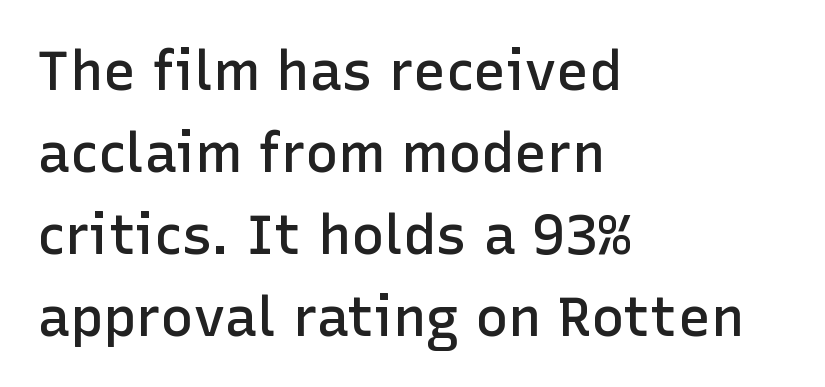
{"serif": "no", "italic": "no", "bold": "semi", "weight": "semibold", "width": "normal", "stroke_contrast": "low", "x_height": "medium", "monospaced": "no", "underline": "no", "align": "left", "line_spacing": "normal", "line_spacing_ratio": 1.49, "letter_spacing": "normal", "letter_spacing_em": 0.0, "glyph_px": 55}
